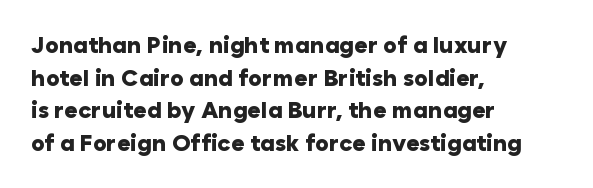
{"italic": "no", "bold": "yes", "underline": "no", "align": "left", "line_spacing": "normal", "line_spacing_ratio": 1.42, "letter_spacing": "normal", "letter_spacing_em": 0.0, "glyph_px": 23}
